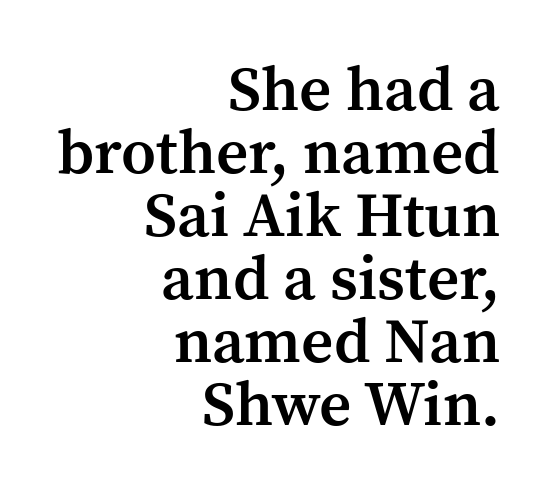
Q: Is the text bold? A: Semi-bold.
Q: Is the text italic (slanted)? A: No, it is upright.
Q: Is the typeface a serif or a sans-serif typeface? A: Serif.
Q: Is the text underlined? A: No.
Q: How is the paragraph aligned? A: Right-aligned.
Q: Is the spacing between letters normal or unusually wide? A: Normal.
Q: Is the spacing between lines tight, normal or loose? A: Tight.
Q: Width (condensed, normal, or wide)? A: Normal.
Q: Stroke contrast? A: Medium.
Q: x-height? A: Medium.
Q: Monospaced? A: No.
